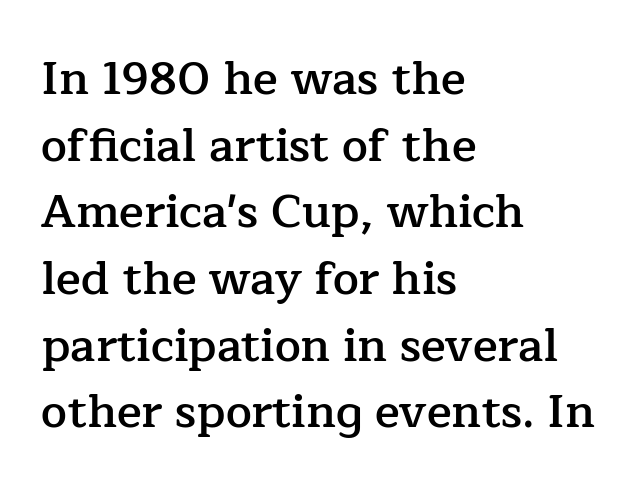
This sample has the flowing, uneven cadence of proportional lettering. The rows are spaced the way most documents space them. These lines were composed using upright roman letters. The horizontal fit of the characters is conventional and even. Bare-footed words on every line.
